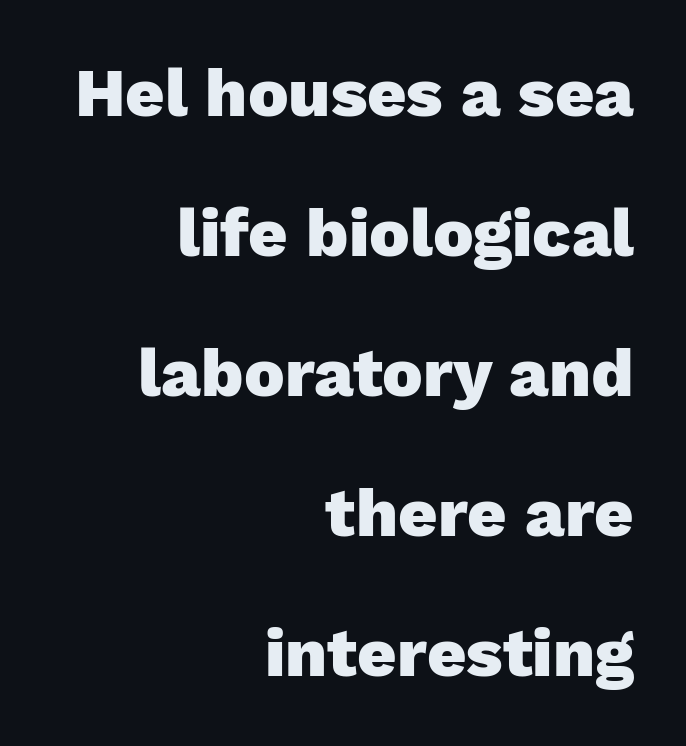
The image shows 68 px heavy sans-serif type, upright; set right-aligned, loose line spacing (2.06x), normal letter spacing, not underlined; low stroke contrast and a medium x-height.
